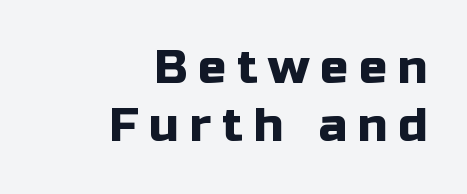
Descenders hang freely into open space. Does extra space separate the letters? Yes, quite a lot of it. The letters advance in unequal steps, a hallmark of proportional type. Line endings align vertically; line beginnings do not. Italic? Not at all — the glyphs are vertical. Serif or sans? Sans — the stroke terminals are bare.
